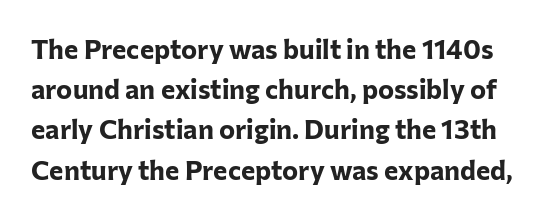
The strokes are fattened all the way to bold. A roman cut, with each character standing at attention. Only glyphs here, with clear space below each row. Regarding leading, the lines here are spaced in the standard way. The type is set solid horizontally, with unmodified tracking.
